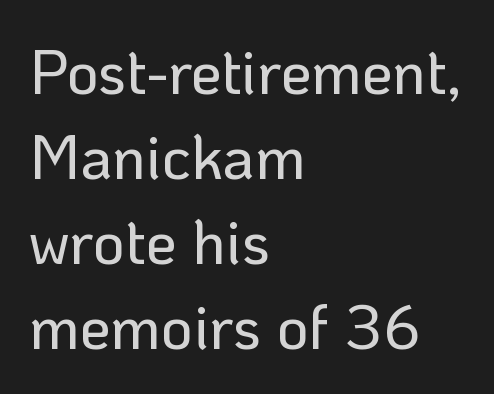
Q: Is the text italic (slanted)? A: No, it is upright.
Q: Is the typeface a serif or a sans-serif typeface? A: Sans-serif.
Q: Is the text underlined? A: No.
Q: How is the paragraph aligned? A: Left-aligned.
Q: Is the spacing between letters normal or unusually wide? A: Normal.
Q: Is the spacing between lines tight, normal or loose? A: Normal.
Q: Width (condensed, normal, or wide)? A: Normal.
Q: Stroke contrast? A: Low.
Q: x-height? A: Medium.
Q: Monospaced? A: No.
